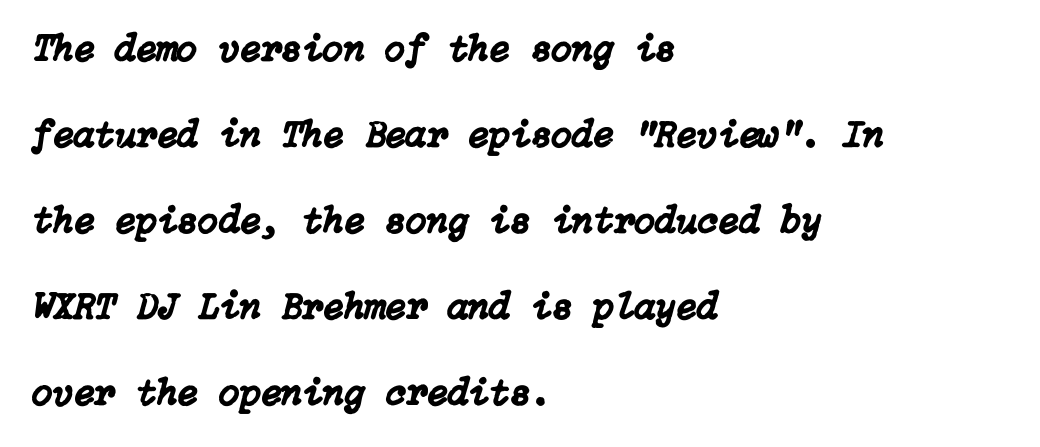
The image shows 38 px text type, italic (leaning right); set left-aligned, loose line spacing (2.26x), normal letter spacing, not underlined; low stroke contrast and a medium x-height.
